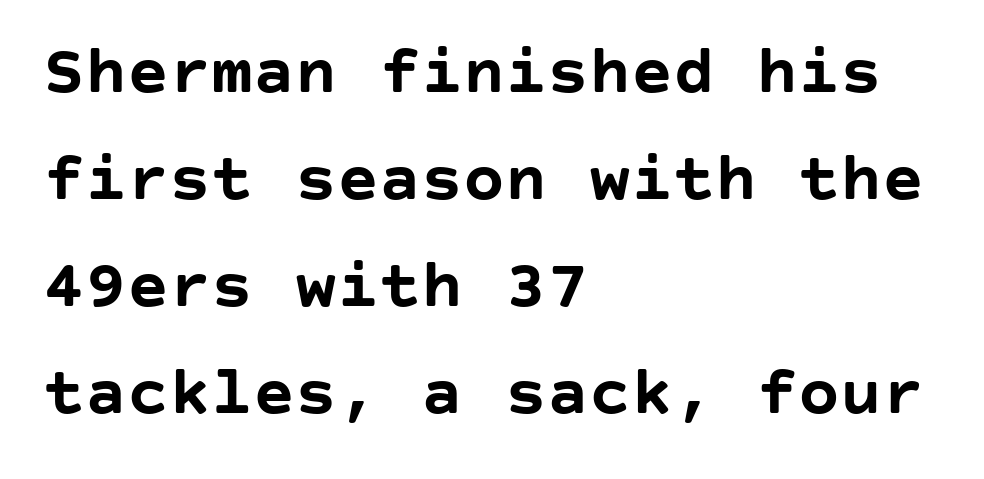
Typesetter's note: full bold, strokes at maximum text heaviness. Normally led — the rows are evenly, conventionally spaced. Does the lettering tilt? It doesn't — this is upright. Underline: absent.
